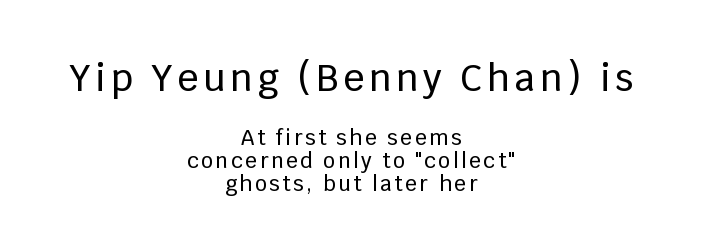
This sample uses a sans-serif face. Visually, the top section dominates because its glyphs are scaled up. The rendering uses natural spacing where letterforms have individual widths. A roman cut, with each character standing at attention. Beneath every word, the page is bare. Baseline-to-baseline distance is barely more than the letter height.
